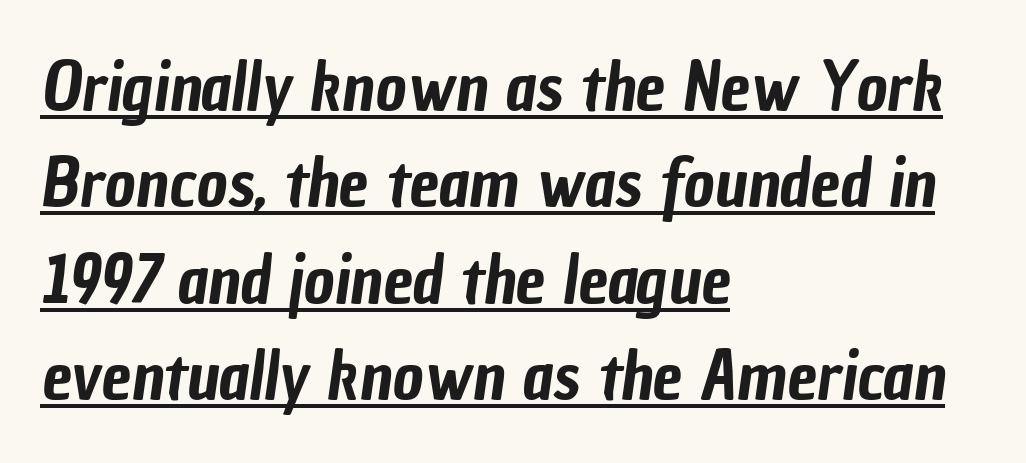
Q: Is the typeface a serif or a sans-serif typeface? A: Sans-serif.
Q: Is the text underlined? A: Yes.
Q: How is the paragraph aligned? A: Left-aligned.
Q: Is the spacing between letters normal or unusually wide? A: Normal.
Q: Is the spacing between lines tight, normal or loose? A: Normal.
Q: Width (condensed, normal, or wide)? A: Condensed.
Q: Stroke contrast? A: Low.
Q: x-height? A: Medium.
Q: Monospaced? A: No.
